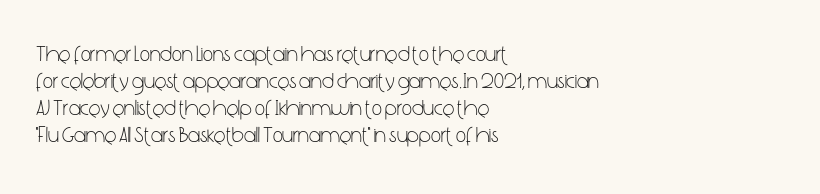
The image shows 22 px text type, upright; set left-aligned, line spacing 1.23x, normal letter spacing, not underlined.
